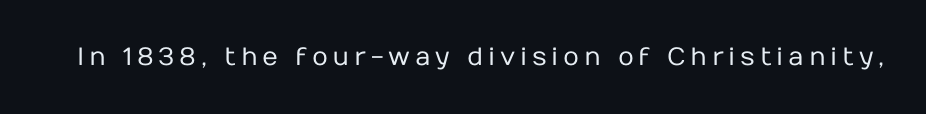
{"italic": "no", "bold": "no", "underline": "no", "glyph_px": 25}
